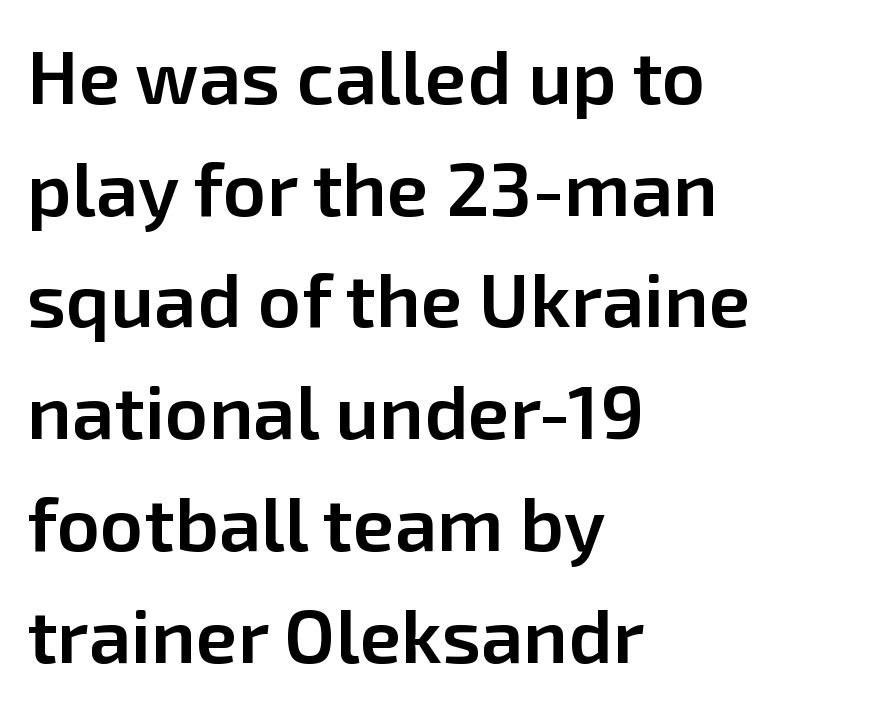
Q: Is the text bold? A: Semi-bold.
Q: Is the text italic (slanted)? A: No, it is upright.
Q: Is the typeface a serif or a sans-serif typeface? A: Sans-serif.
Q: Is the text underlined? A: No.
Q: How is the paragraph aligned? A: Left-aligned.
Q: Is the spacing between letters normal or unusually wide? A: Normal.
Q: Is the spacing between lines tight, normal or loose? A: Normal.
Q: Width (condensed, normal, or wide)? A: Normal.
Q: Stroke contrast? A: Low.
Q: x-height? A: Medium.
Q: Monospaced? A: No.
